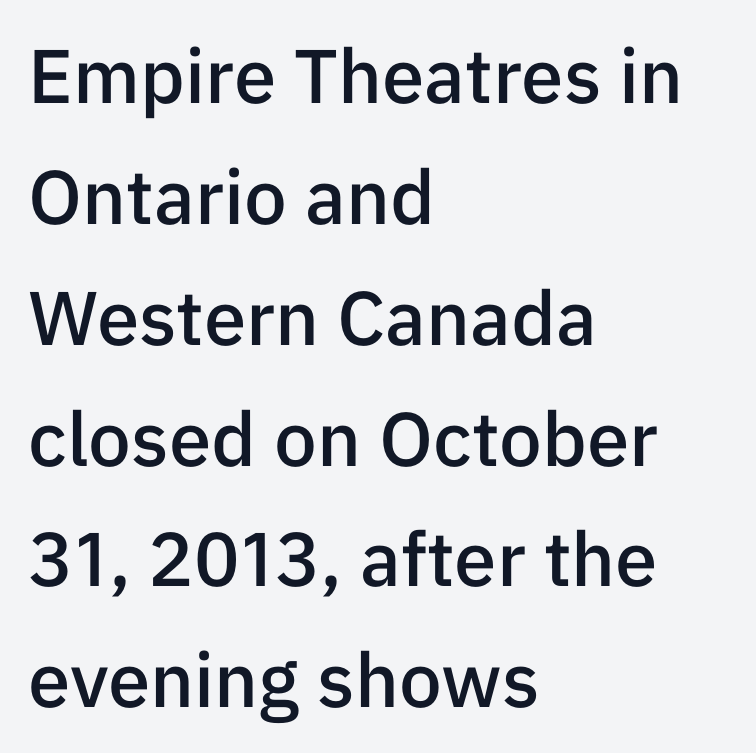
Does the type have serifs? No, each stem ends abruptly. Quick note: interline space is typical. The rag falls on the right side of this text block. This sample uses plain, unmodified letter spacing. The typesetting leans somewhat heavy: a semibold.
